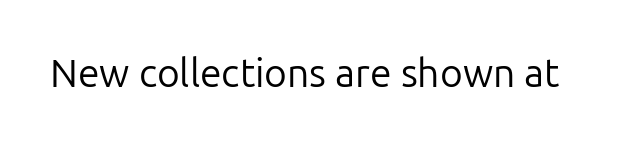
The image shows 39 px regular-weight sans-serif type, upright; set normal letter spacing, not underlined; low stroke contrast and a medium x-height.
